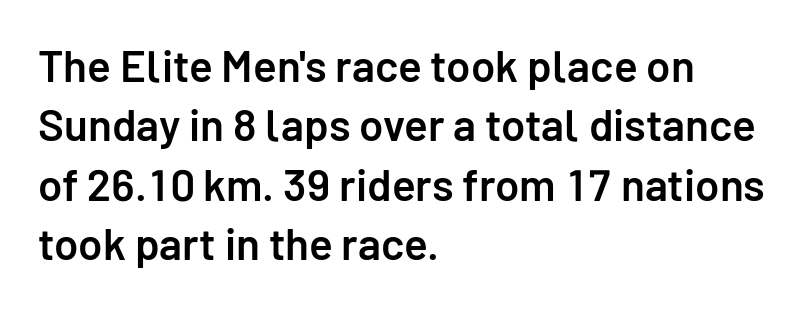
The lettering stays uniformly vertical, giving the passage a roman look. How are the letters spaced? Ordinarily, with no added tracking. A fair bit of extra ink — the face is semibold, not bold. A student would call this left alignment; a typographer would say flush left, rag right.
